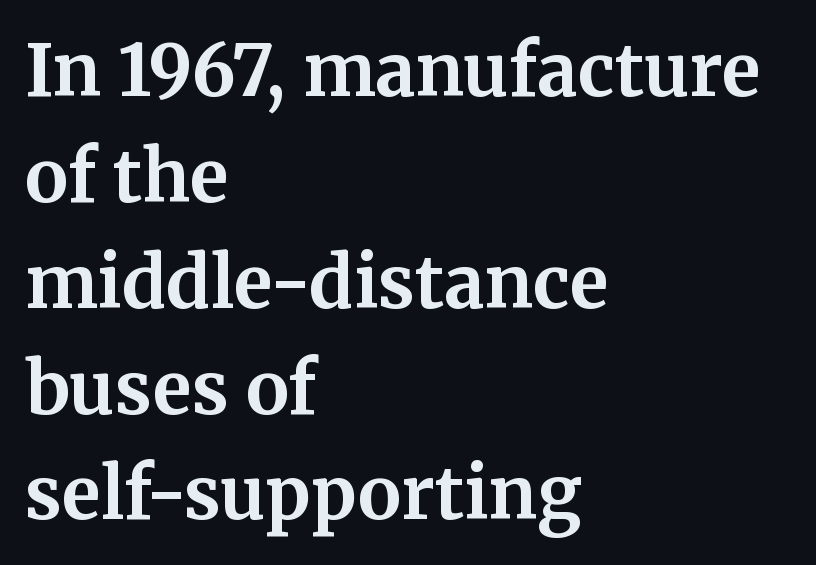
{"serif": "yes", "italic": "no", "bold": "yes", "weight": "bold", "width": "normal", "stroke_contrast": "medium", "x_height": "medium", "monospaced": "no", "underline": "no", "align": "left", "line_spacing": "normal", "line_spacing_ratio": 1.47, "letter_spacing": "normal", "letter_spacing_em": 0.0, "glyph_px": 72}
